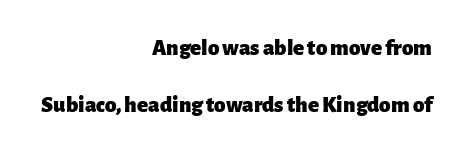
Q: Is the text bold? A: Yes.
Q: Is the text italic (slanted)? A: No, it is upright.
Q: Is the text underlined? A: No.
Q: How is the paragraph aligned? A: Right-aligned.
Q: Is the spacing between letters normal or unusually wide? A: Normal.
Q: Is the spacing between lines tight, normal or loose? A: Loose.
